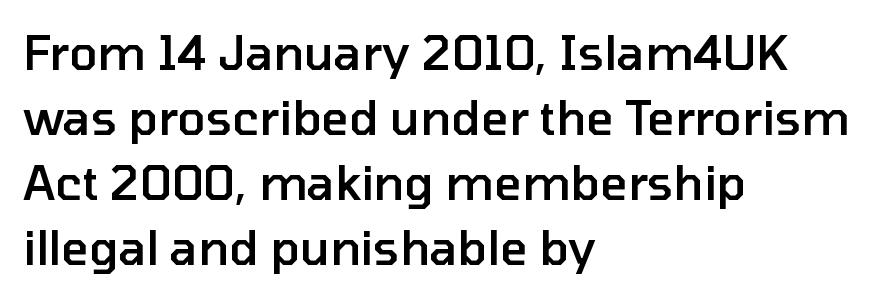
Notice how the passage keeps a crisp vertical edge on the left only. Plain, unruled lines of type. Proportional: the letters do not fall into vertical columns. A normal amount of white space separates one row of letters from the next. Unlike a traditional serif, this face leaves its strokes unadorned. This is the regular roman posture of the typeface.
